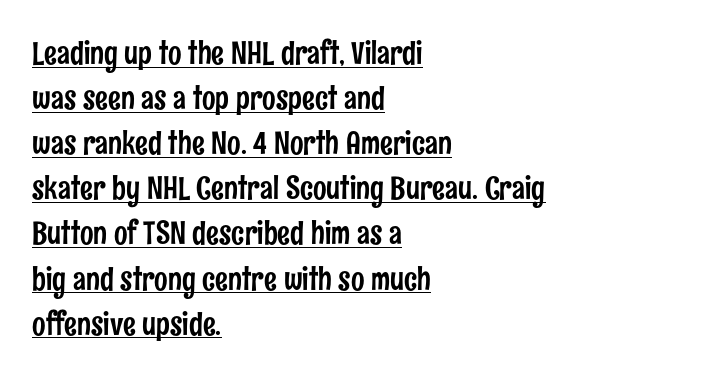
Q: Is the text italic (slanted)? A: No, it is upright.
Q: Is the typeface a serif or a sans-serif typeface? A: Sans-serif.
Q: Is the text underlined? A: Yes.
Q: How is the paragraph aligned? A: Left-aligned.
Q: Is the spacing between letters normal or unusually wide? A: Normal.
Q: Is the spacing between lines tight, normal or loose? A: Normal.
Q: Width (condensed, normal, or wide)? A: Condensed.
Q: Stroke contrast? A: Low.
Q: x-height? A: Medium.
Q: Monospaced? A: No.
